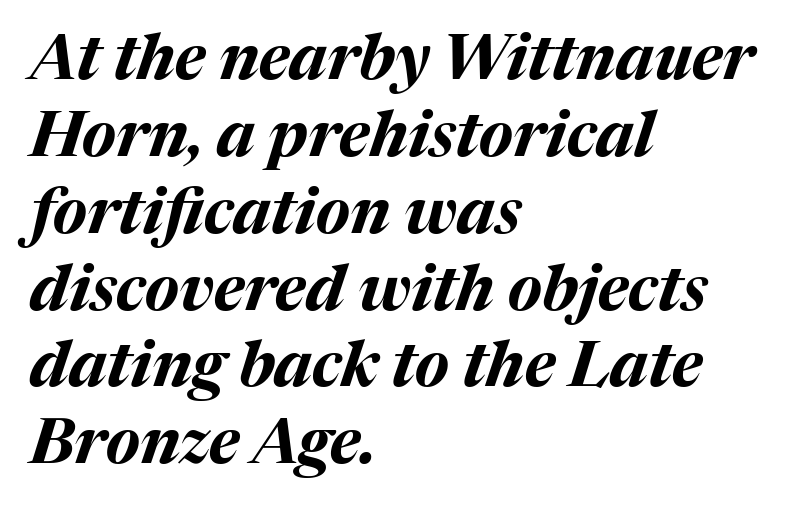
Q: Is the text bold? A: Yes.
Q: Is the text italic (slanted)? A: Yes, it leans right by about 17 degrees.
Q: Is the text underlined? A: No.
Q: How is the paragraph aligned? A: Left-aligned.
Q: Is the spacing between letters normal or unusually wide? A: Normal.
Q: Width (condensed, normal, or wide)? A: Normal.
Q: Stroke contrast? A: Medium.
Q: x-height? A: Medium.
Q: Monospaced? A: No.
